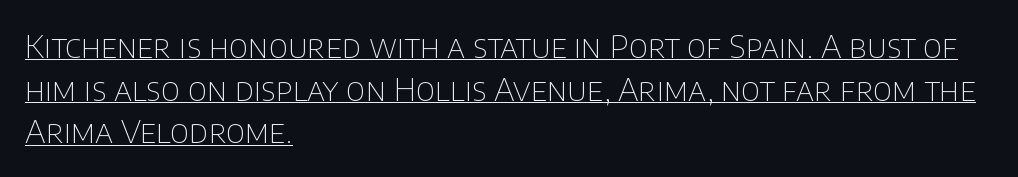
The image shows 32 px thin sans-serif type, upright; set left-aligned, normal line spacing (1.33x), normal letter spacing, underlined; low stroke contrast and a large x-height.
